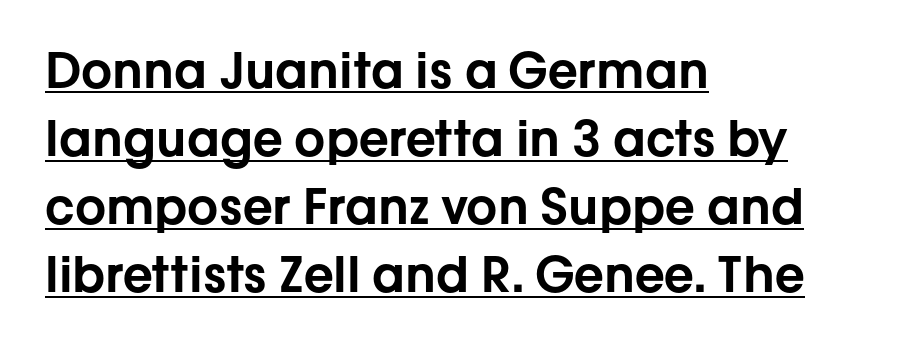
The rows are spaced the way most documents space them. The letters stand upright; this is a roman face. The rendering keeps characters at their native spacing. If you drew a ruler down the left edge, every line would touch it. The rendering shows plain stroke endings on the letterforms — a sans-serif design. Caption: lettering with a line underneath.
